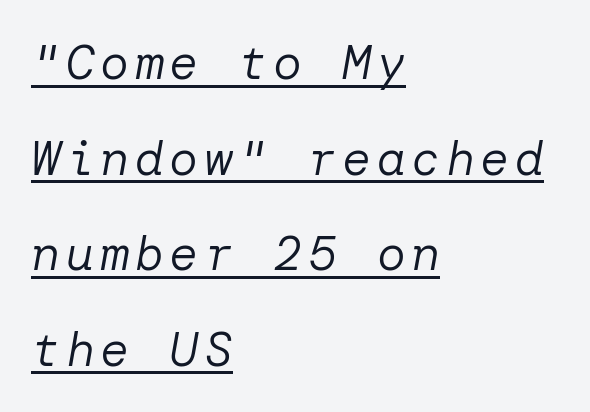
Q: Is the text bold? A: No.
Q: Is the text italic (slanted)? A: Yes, it leans right by about 10 degrees.
Q: Is the text underlined? A: Yes.
Q: How is the paragraph aligned? A: Left-aligned.
Q: Is the spacing between lines tight, normal or loose? A: Loose.
Q: Width (condensed, normal, or wide)? A: Normal.
Q: Stroke contrast? A: Low.
Q: x-height? A: Medium.
